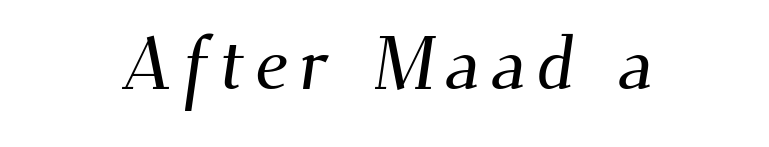
The letters carry serifs — small finishing strokes at the ends of their stems. The foot of each line stays bare and open. Spacing verdict: proportional, widths tailored to each character.
